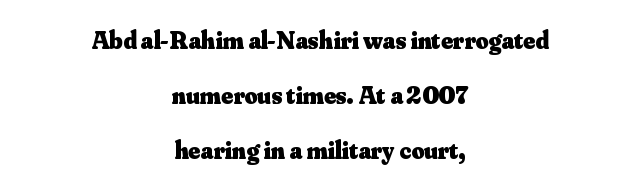
{"italic": "no", "bold": "yes", "underline": "no", "align": "center", "line_spacing": "loose", "line_spacing_ratio": 2.2, "letter_spacing": "normal", "letter_spacing_em": 0.0, "glyph_px": 25}
